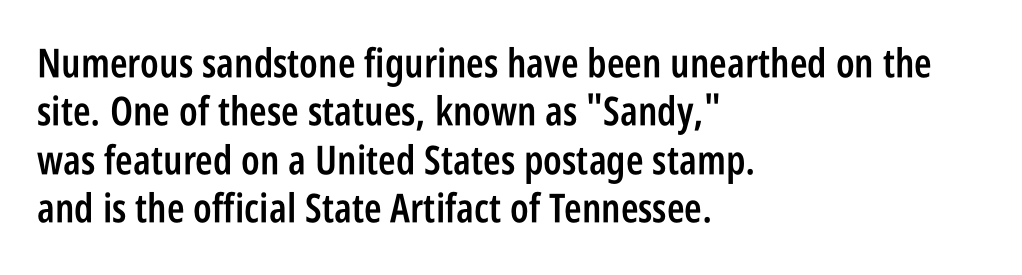
{"serif": "no", "italic": "no", "bold": "semi", "weight": "semibold", "width": "condensed", "stroke_contrast": "low", "x_height": "large", "monospaced": "no", "underline": "no", "align": "left", "line_spacing_ratio": 1.21, "letter_spacing": "normal", "letter_spacing_em": 0.0, "glyph_px": 40}
